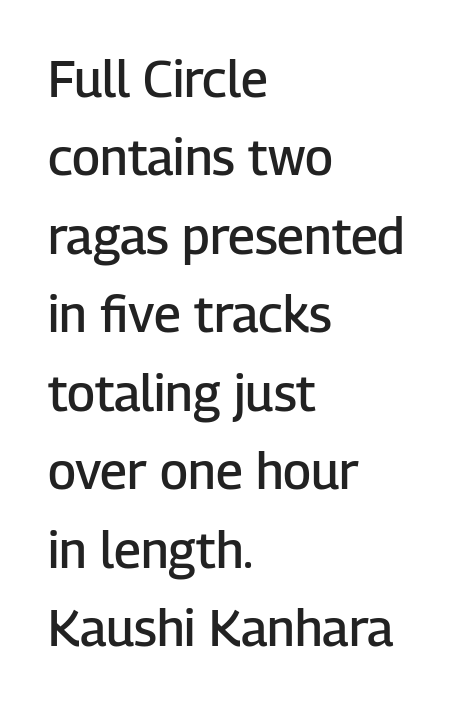
The designer left line spacing at the default. Short and long lines alike share a common starting point at left. Tracking here is standard; glyphs follow each other at the usual distance. In terms of letterform style, serifs are entirely absent.
